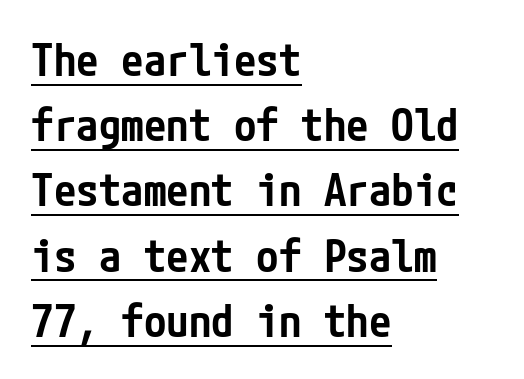
{"serif": "no", "italic": "no", "bold": "semi", "weight": "semibold", "width": "condensed", "stroke_contrast": "low", "x_height": "medium", "underline": "yes", "align": "left", "line_spacing": "normal", "line_spacing_ratio": 1.45, "letter_spacing": "normal", "letter_spacing_em": 0.0, "glyph_px": 45}
